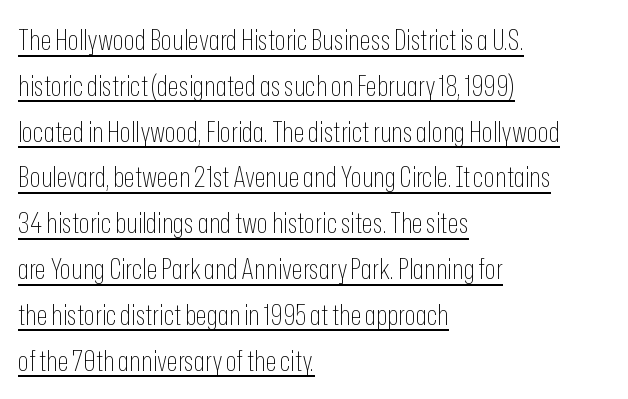
Q: Is the text bold? A: No.
Q: Is the text italic (slanted)? A: No, it is upright.
Q: Is the typeface a serif or a sans-serif typeface? A: Sans-serif.
Q: Is the text underlined? A: Yes.
Q: How is the paragraph aligned? A: Left-aligned.
Q: Is the spacing between letters normal or unusually wide? A: Normal.
Q: Is the spacing between lines tight, normal or loose? A: Normal.
Q: Width (condensed, normal, or wide)? A: Condensed.
Q: Stroke contrast? A: Low.
Q: x-height? A: Medium.
Q: Monospaced? A: No.
